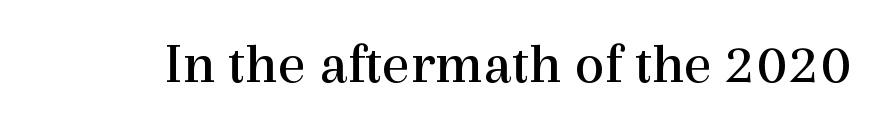
The image shows 59 px regular-weight serif type, upright; set normal letter spacing, not underlined; a medium x-height.
